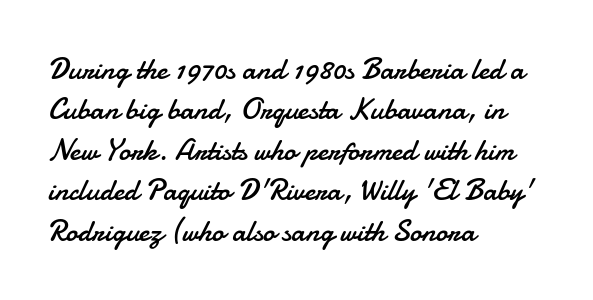
The font is comparable to plain body text, perhaps lighter. The glyphs in this specimen are sans serif. Does the copy run flush right? No — it runs flush left. Character widths vary here, with narrow letters taking less room than wide ones. Each row of text sits above clean, open space.
